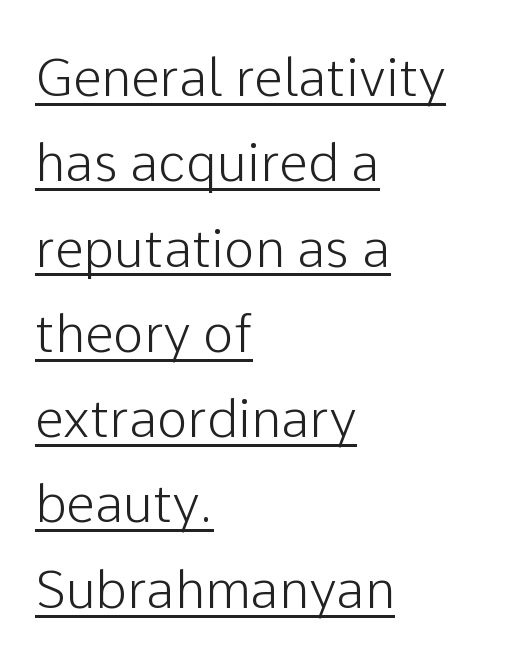
{"serif": "no", "italic": "no", "width": "normal", "stroke_contrast": "low", "x_height": "medium", "monospaced": "no", "underline": "yes", "align": "left", "line_spacing": "normal", "line_spacing_ratio": 1.64, "letter_spacing": "normal", "letter_spacing_em": 0.0, "glyph_px": 52}
